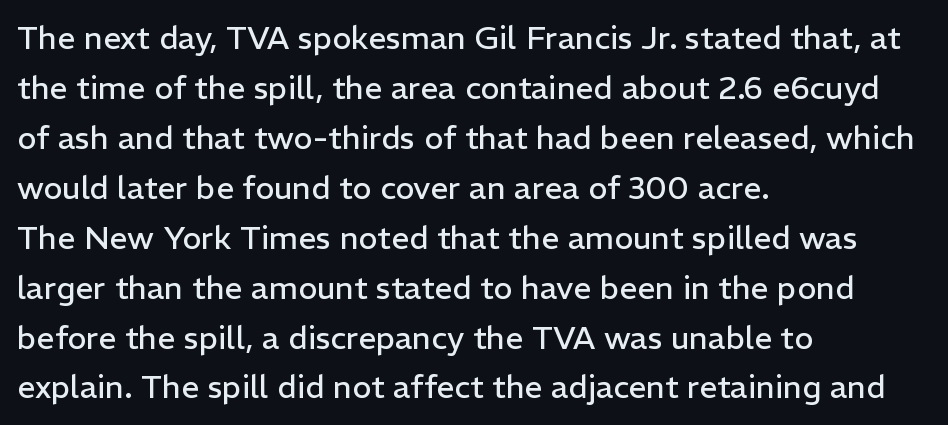
The image shows 32 px regular-weight sans-serif type, upright; set left-aligned, normal line spacing (1.56x), normal letter spacing, not underlined; low stroke contrast and a medium x-height.
